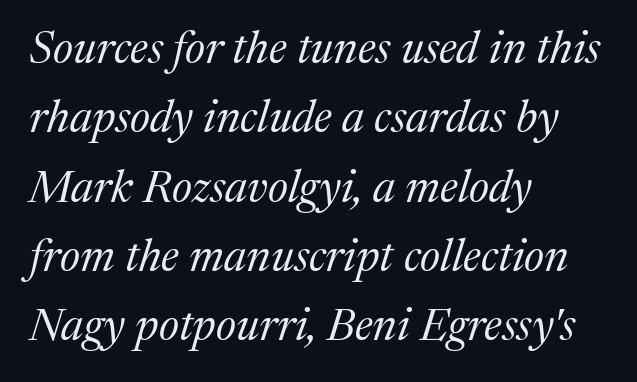
Stems and bowls with no extra thickness — not bold. Just letters on the line, the space beneath them empty. Each line starts at the same left margin while the right side varies. Leading: standard. Think of a printed novel: that variable character pitch is what you see here. There is no visible air inserted between adjacent glyphs.
